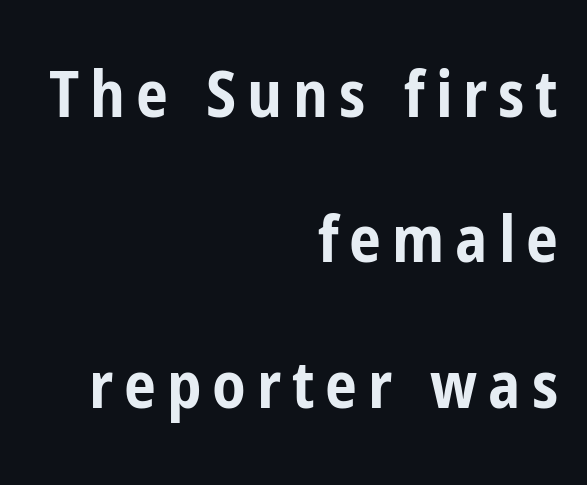
Q: Is the text bold? A: Yes.
Q: Is the text italic (slanted)? A: No, it is upright.
Q: Is the typeface a serif or a sans-serif typeface? A: Sans-serif.
Q: Is the text underlined? A: No.
Q: How is the paragraph aligned? A: Right-aligned.
Q: Is the spacing between lines tight, normal or loose? A: Loose.
Q: Width (condensed, normal, or wide)? A: Condensed.
Q: Stroke contrast? A: Low.
Q: x-height? A: Medium.
Q: Monospaced? A: No.
